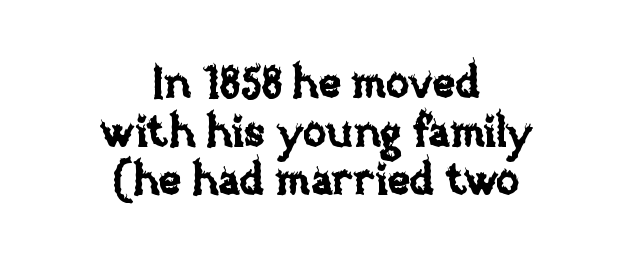
{"italic": "no", "width": "normal", "stroke_contrast": "low", "x_height": "large", "monospaced": "no", "underline": "no", "align": "center", "line_spacing": "tight", "line_spacing_ratio": 1.13, "letter_spacing": "normal", "letter_spacing_em": 0.0, "glyph_px": 43}
